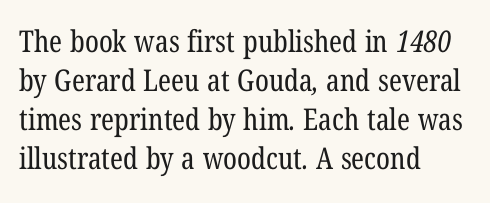
The image shows 30 px regular-weight, condensed serif type; set left-aligned, normal line spacing (1.3x), normal letter spacing, not underlined; low stroke contrast and a medium x-height.
